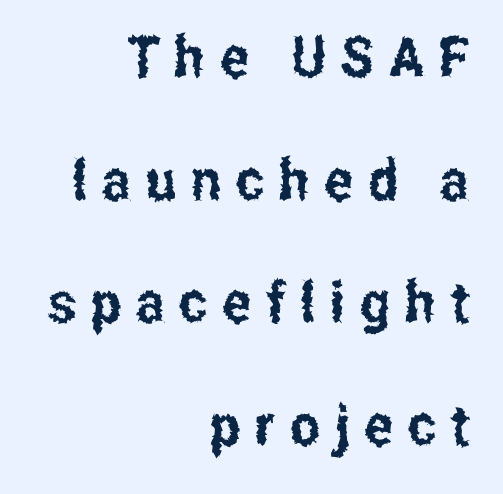
Q: Is the text italic (slanted)? A: No, it is upright.
Q: Is the typeface a serif or a sans-serif typeface? A: Sans-serif.
Q: Is the text underlined? A: No.
Q: How is the paragraph aligned? A: Right-aligned.
Q: Is the spacing between letters normal or unusually wide? A: Unusually wide.
Q: Is the spacing between lines tight, normal or loose? A: Loose.
Q: Width (condensed, normal, or wide)? A: Condensed.
Q: Stroke contrast? A: Low.
Q: x-height? A: Medium.
Q: Monospaced? A: No.
